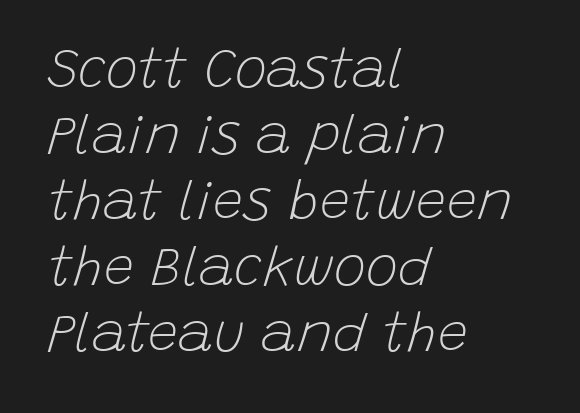
Q: Is the text bold? A: No.
Q: Is the text italic (slanted)? A: Yes, it leans right by about 15 degrees.
Q: Is the text underlined? A: No.
Q: How is the paragraph aligned? A: Left-aligned.
Q: Is the spacing between letters normal or unusually wide? A: Normal.
Q: Width (condensed, normal, or wide)? A: Normal.
Q: Stroke contrast? A: Low.
Q: x-height? A: Large.
Q: Monospaced? A: No.
